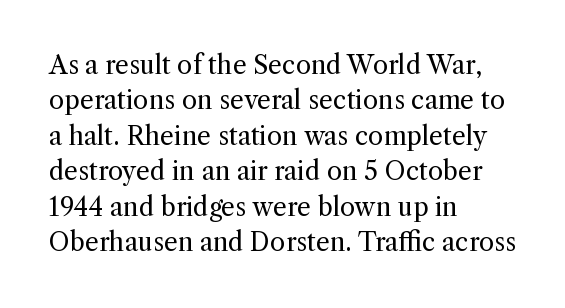
Plain, unruled lines of type. Is the type heavy? It reads as light-to-regular instead. Interline gaps are of average width in this sample. In terms of posture, this sample is upright. These lines are set flush left with a ragged right edge. Nothing unusual about the tracking: characters are spaced as the font intends.
